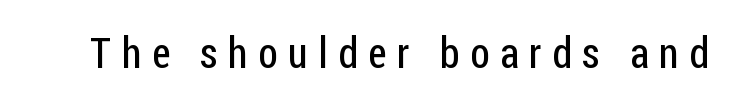
Q: Is the text bold? A: No.
Q: Is the text italic (slanted)? A: No, it is upright.
Q: Is the typeface a serif or a sans-serif typeface? A: Sans-serif.
Q: Is the text underlined? A: No.
Q: Is the spacing between letters normal or unusually wide? A: Unusually wide.
Q: Width (condensed, normal, or wide)? A: Condensed.
Q: Stroke contrast? A: Low.
Q: x-height? A: Medium.
Q: Monospaced? A: No.
